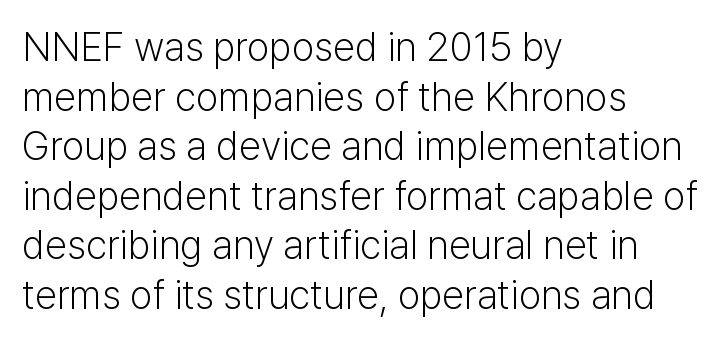
Heaviness? Minimal to ordinary, like unemphasized prose. Glyph-to-glyph distance matches everyday printed text. Quick note: underline off. Spacing verdict: proportional, widths tailored to each character. Each line starts at the same left margin while the right side varies. Check where the strokes stop: nothing finishes them off — pure sans.
